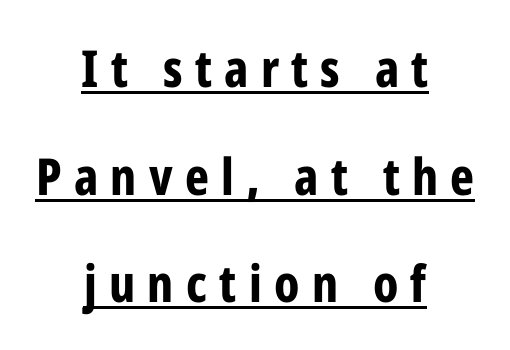
Q: Is the text bold? A: Yes.
Q: Is the text italic (slanted)? A: No, it is upright.
Q: Is the typeface a serif or a sans-serif typeface? A: Sans-serif.
Q: Is the text underlined? A: Yes.
Q: How is the paragraph aligned? A: Centered.
Q: Is the spacing between letters normal or unusually wide? A: Unusually wide.
Q: Is the spacing between lines tight, normal or loose? A: Loose.
Q: Width (condensed, normal, or wide)? A: Condensed.
Q: Stroke contrast? A: Low.
Q: x-height? A: Medium.
Q: Monospaced? A: No.
